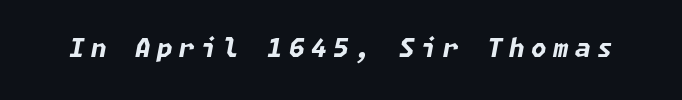
The image shows 25 px bold type, italic (leaning right); set unusually wide letter spacing (+0.26 em), not underlined.
